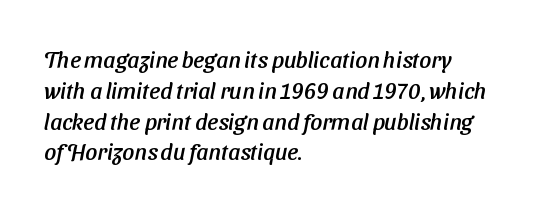
{"underline": "no", "align": "left", "line_spacing": "normal", "line_spacing_ratio": 1.34, "letter_spacing": "normal", "letter_spacing_em": 0.0, "glyph_px": 23}
